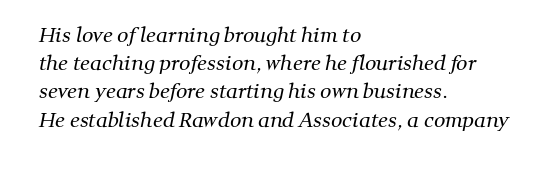
Q: Is the text bold? A: No.
Q: Is the text underlined? A: No.
Q: How is the paragraph aligned? A: Left-aligned.
Q: Is the spacing between letters normal or unusually wide? A: Normal.
Q: Is the spacing between lines tight, normal or loose? A: Normal.
